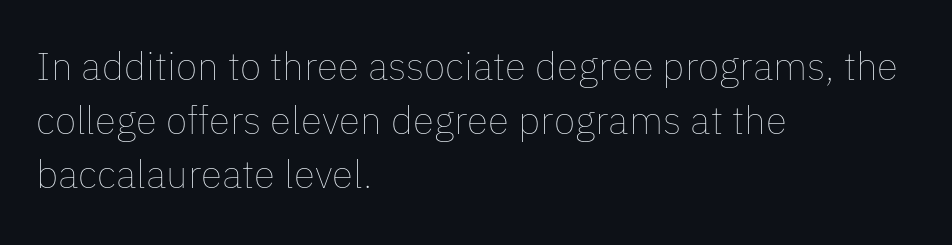
Stems here are at most as thick as an everyday book face. Casual observation: everything's shoved over to the left. The gaps between neighbouring characters are ordinary and unremarkable. A normal amount of white space separates one row of letters from the next. A bare baseline throughout the passage. When letters stand straight like this, we call the style roman or upright.
